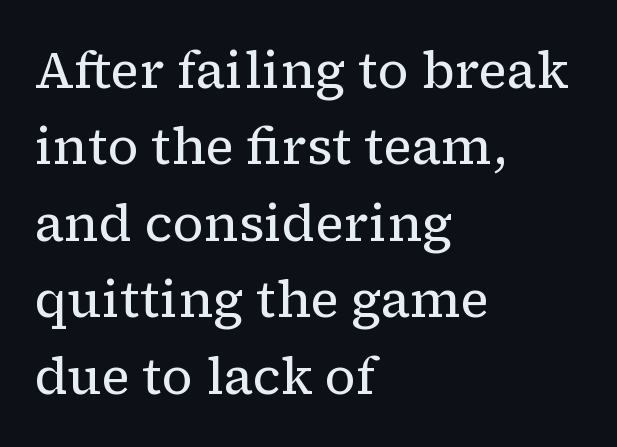
{"serif": "yes", "italic": "no", "bold": "no", "weight": "regular", "width": "normal", "stroke_contrast": "low", "x_height": "medium", "monospaced": "no", "underline": "no", "align": "left", "line_spacing": "normal", "line_spacing_ratio": 1.5, "letter_spacing": "normal", "letter_spacing_em": 0.0, "glyph_px": 51}
